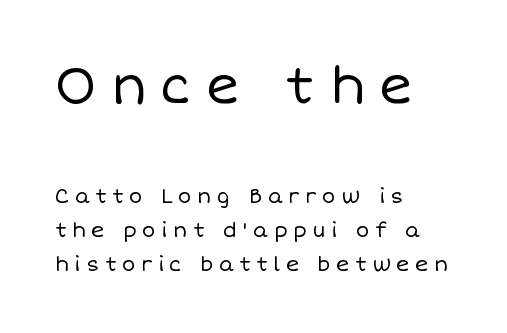
Q: Is the text bold? A: No.
Q: Is the text italic (slanted)? A: No, it is upright.
Q: Is the text underlined? A: No.
Q: How is the paragraph aligned? A: Left-aligned.
Q: Is the spacing between letters normal or unusually wide? A: Unusually wide.
Q: Which block of text is set in a larger size, the first (top) or the second (bottom)? A: The first (top) one.
Q: Width (condensed, normal, or wide)? A: Normal.
Q: Stroke contrast? A: Low.
Q: x-height? A: Large.
Q: Monospaced? A: No.
